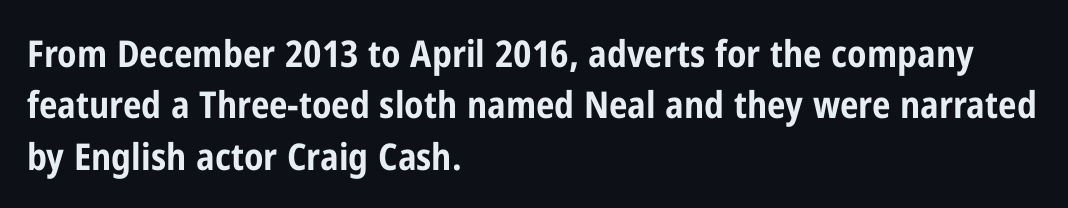
Words float on clear page, feet unadorned. The glyphs in this specimen are sans serif. You could not count columns in this text — the font is proportionally spaced. The lettering holds an erect, upright posture throughout. On the weight axis this lands at bold, roughly 700.
